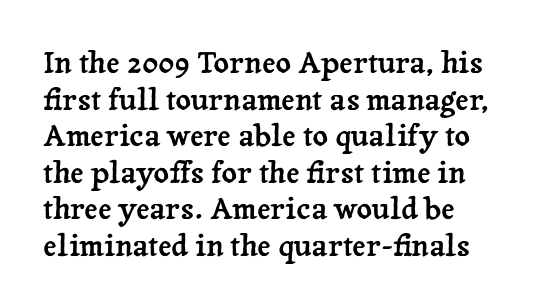
The image shows 30 px serif type, upright; set left-aligned, line spacing 1.22x, normal letter spacing, not underlined; low stroke contrast and a medium x-height.
